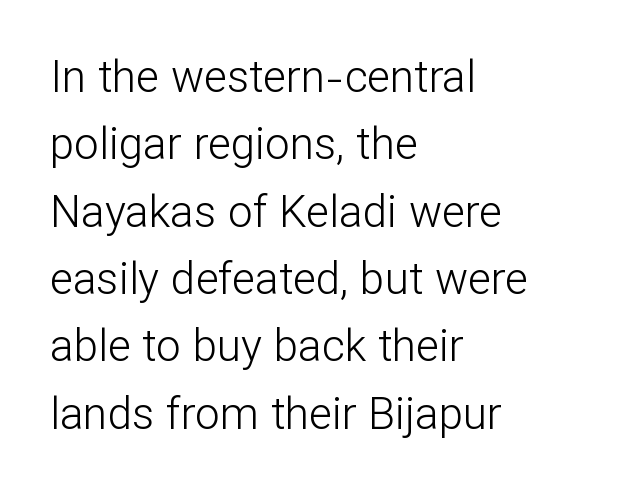
Tall strokes in this sample are plumb rather than angled. Teacher's note: observe the even left margin — that is flush-left alignment. Nobody touched the tracking dial on this one. The weight would be labelled regular, book, light, or lighter still. Here the designer chose a conventional face with non-uniform glyph widths. This rendering features lettering with no underline.
